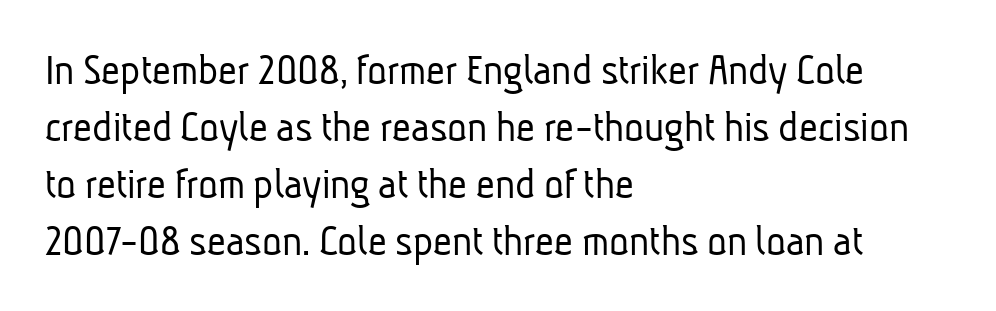
The image shows 46 px light, condensed sans-serif type; set left-aligned, line spacing 1.24x, normal letter spacing, not underlined; low stroke contrast and a medium x-height.
